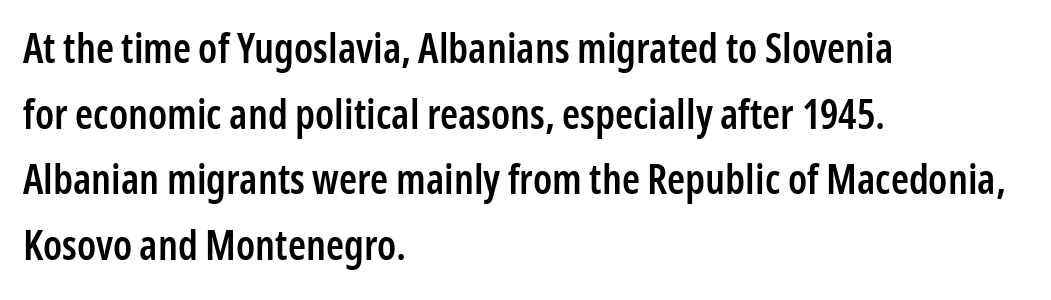
Q: Is the text bold? A: Semi-bold.
Q: Is the text italic (slanted)? A: No, it is upright.
Q: Is the typeface a serif or a sans-serif typeface? A: Sans-serif.
Q: Is the text underlined? A: No.
Q: How is the paragraph aligned? A: Left-aligned.
Q: Is the spacing between letters normal or unusually wide? A: Normal.
Q: Is the spacing between lines tight, normal or loose? A: Normal.
Q: Width (condensed, normal, or wide)? A: Condensed.
Q: Stroke contrast? A: Low.
Q: x-height? A: Medium.
Q: Monospaced? A: No.
